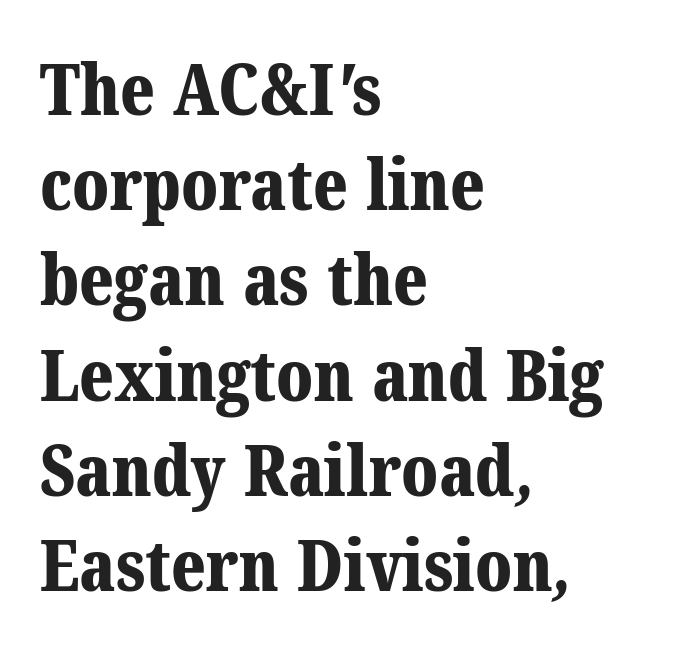
Does the type have serifs? Yes, each stem ends in a small foot. Lines of text with bare space underneath. Interline gaps are of average width in this sample. The passage shown is emphatically bold.
